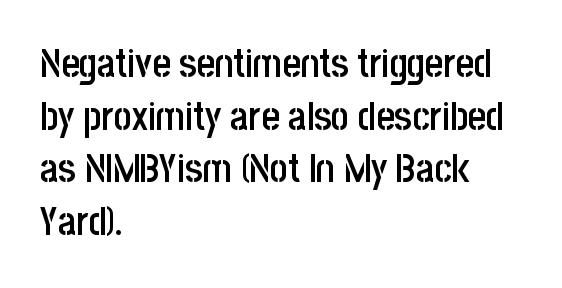
Q: Is the text bold? A: Semi-bold.
Q: Is the text italic (slanted)? A: No, it is upright.
Q: Is the typeface a serif or a sans-serif typeface? A: Sans-serif.
Q: Is the text underlined? A: No.
Q: How is the paragraph aligned? A: Left-aligned.
Q: Is the spacing between letters normal or unusually wide? A: Normal.
Q: Is the spacing between lines tight, normal or loose? A: Normal.
Q: Width (condensed, normal, or wide)? A: Condensed.
Q: Stroke contrast? A: Low.
Q: x-height? A: Large.
Q: Monospaced? A: No.
